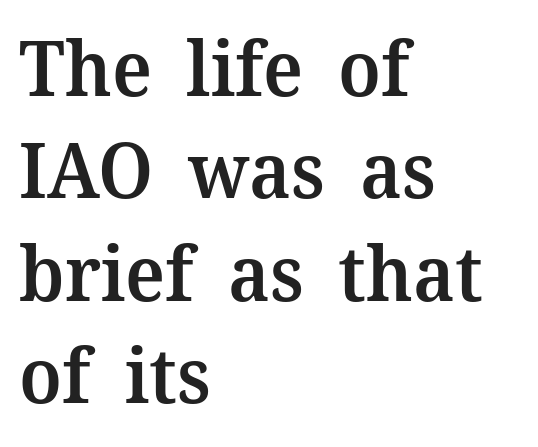
A typesetter would label this face a serif. This is the in-between weight designers call semibold or demi. The specimen reads as upright at a glance. Does extra space separate the letters? No, they use regular spacing. This block has exactly the height ordinary leading produces.
